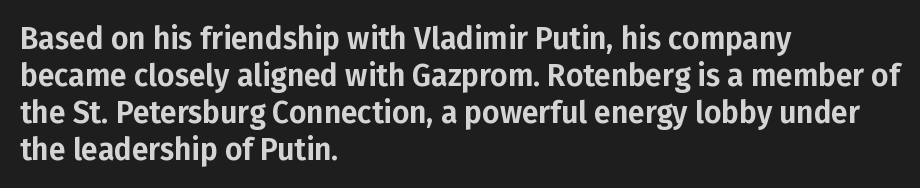
The image shows 30 px sans-serif type, upright; set left-aligned, line spacing 1.23x, normal letter spacing, not underlined; low stroke contrast and a medium x-height.
